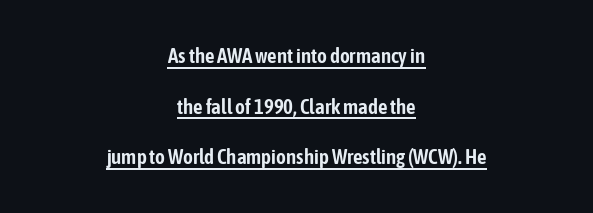
The image shows 21 px text type, upright; set centered, loose line spacing (2.41x), normal letter spacing, underlined.
